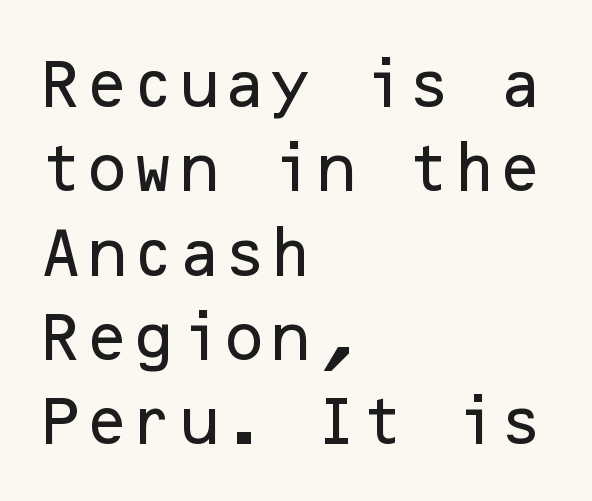
Q: Is the text italic (slanted)? A: No, it is upright.
Q: Is the typeface a serif or a sans-serif typeface? A: Sans-serif.
Q: Is the text underlined? A: No.
Q: How is the paragraph aligned? A: Left-aligned.
Q: Is the spacing between letters normal or unusually wide? A: Normal.
Q: Is the spacing between lines tight, normal or loose? A: Normal.
Q: Width (condensed, normal, or wide)? A: Normal.
Q: Stroke contrast? A: Low.
Q: x-height? A: Medium.
